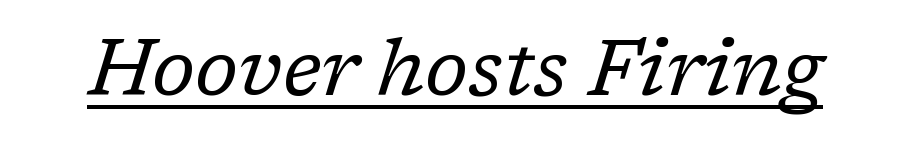
The image shows 79 px regular-weight serif type, italic (leaning right); set normal letter spacing, underlined; low stroke contrast and a medium x-height.
